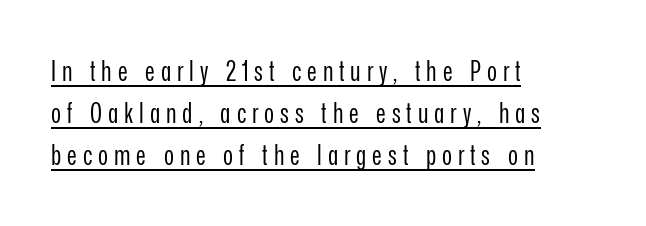
Q: Is the text bold? A: No.
Q: Is the text italic (slanted)? A: No, it is upright.
Q: Is the text underlined? A: Yes.
Q: How is the paragraph aligned? A: Left-aligned.
Q: Is the spacing between letters normal or unusually wide? A: Unusually wide.
Q: Is the spacing between lines tight, normal or loose? A: Normal.
